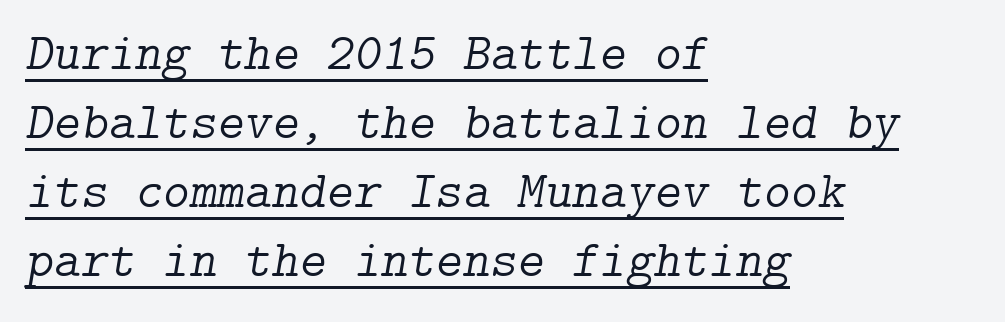
Q: Is the text bold? A: No.
Q: Is the text italic (slanted)? A: Yes, it leans right by about 9 degrees.
Q: Is the typeface a serif or a sans-serif typeface? A: Serif.
Q: Is the text underlined? A: Yes.
Q: How is the paragraph aligned? A: Left-aligned.
Q: Is the spacing between letters normal or unusually wide? A: Normal.
Q: Is the spacing between lines tight, normal or loose? A: Normal.
Q: Width (condensed, normal, or wide)? A: Normal.
Q: Stroke contrast? A: Low.
Q: x-height? A: Medium.
